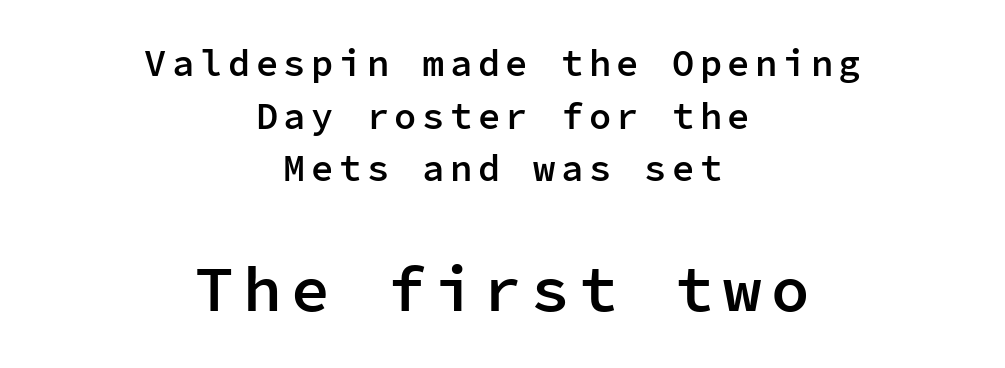
The image shows 64 px semibold sans-serif type, upright, monospaced; set centered, normal line spacing (1.42x), not underlined; the second (bottom) block is 1.73x larger; low stroke contrast and a medium x-height.
